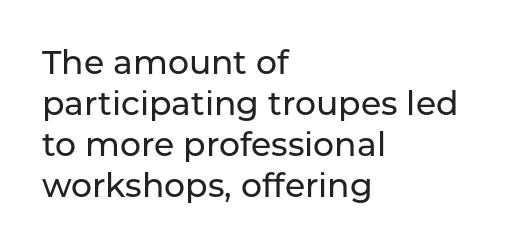
The glyphs in this specimen are sans serif. A typesetter would call this proportional, since set widths differ per character. Every character sits straight up, as roman type does. A student would call this left alignment; a typographer would say flush left, rag right.
